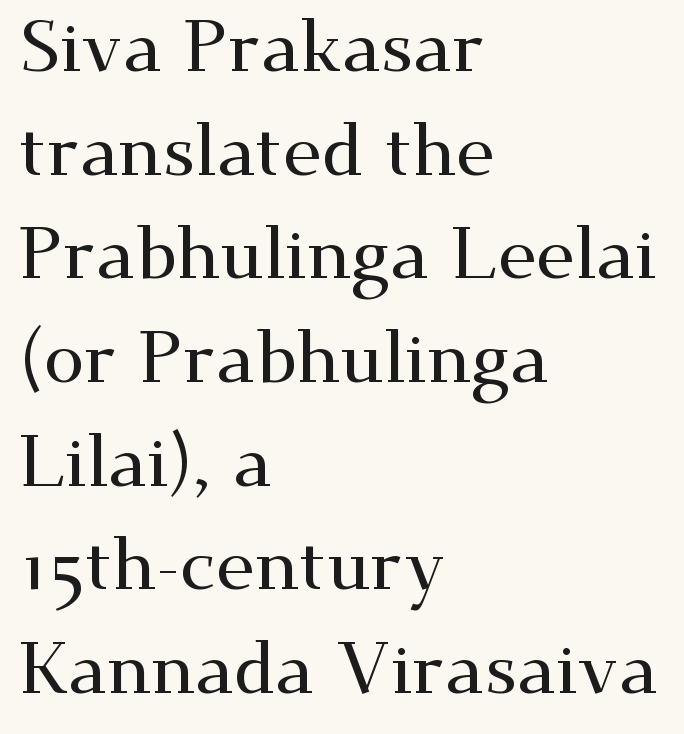
Summary of vertical rhythm: regular, with standard interline spacing. The rendering uses natural spacing where letterforms have individual widths. Note: serifs present on the glyphs. The passage shown has conventional tracking throughout. This is roman type, the default non-slanted kind. If you drew a ruler down the left edge, every line would touch it.
